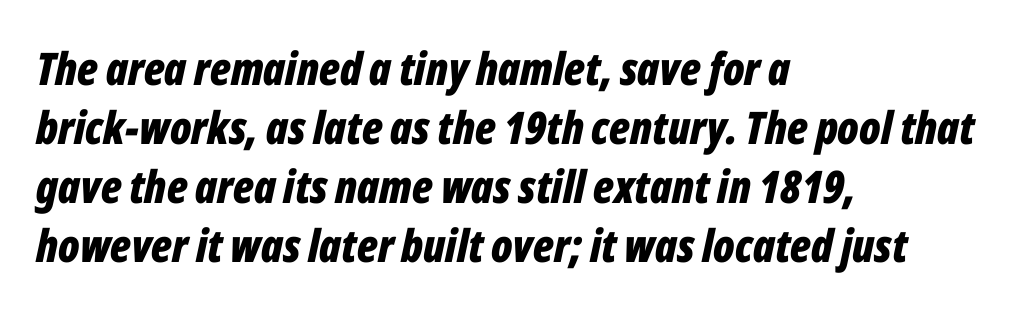
Letter spacing: default. The foot of each line stays bare and open. When letters slant like this, we call the style italic. Chunky letters — that's bold for sure.
